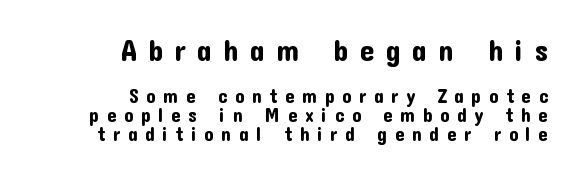
{"serif": "no", "italic": "no", "width": "normal", "stroke_contrast": "low", "x_height": "medium", "monospaced": "no", "underline": "no", "align": "right", "line_spacing": "tight", "line_spacing_ratio": 0.99, "letter_spacing": "wide", "letter_spacing_em": 0.39, "larger_block": "first", "size_ratio": 1.53, "glyph_px": 29}
